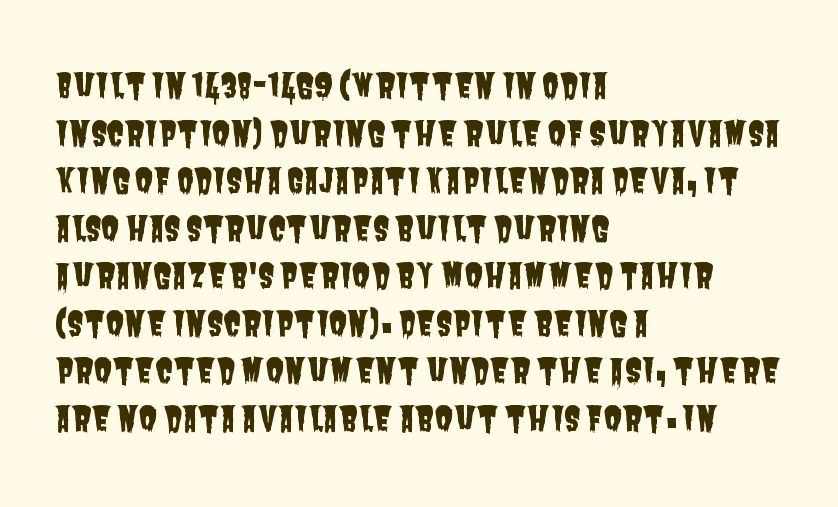
Spacing verdict: proportional, widths tailored to each character. These lines stack with their left ends in a neat column. A normal amount of white space separates one row of letters from the next. Each word holds together tightly as a unit, with standard inter-letter gaps.
